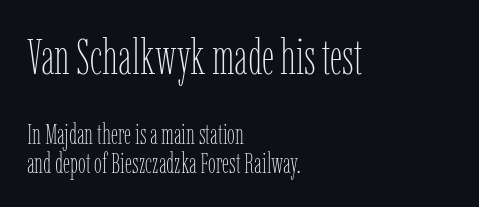
Summary of weight: not heavy and not bold. A typesetter would call this proportional, since set widths differ per character. Unlike italic type, these characters show no tilt at all. The emphasis by scale lands on block number one, above.
